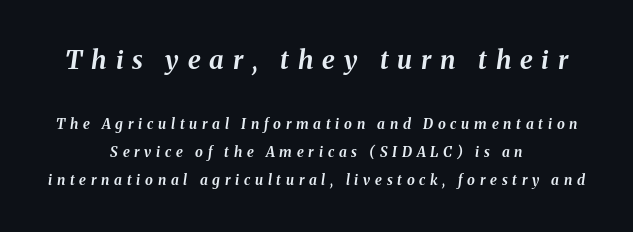
The passage shown begins with its larger block and ends with its smaller one. The lines are spread far apart with generous leading. Compared with an ordinary text face, these strokes are far heavier — a full bold. Students, note that the glyphs here are deliberately spaced far apart. You can tell it's italic because the verticals aren't actually vertical. If you folded the block vertically in half, each line would mirror itself in length.
